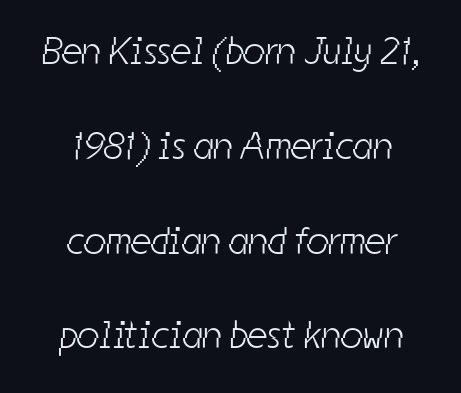
The image shows 39 px light, condensed sans-serif type; set centered, loose line spacing (2.43x), normal letter spacing, not underlined; low stroke contrast and a medium x-height.
